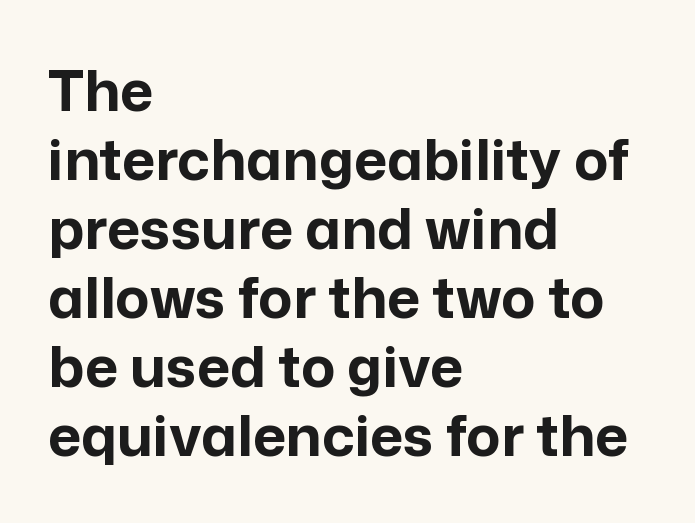
The image shows 57 px bold sans-serif type, upright; set left-aligned, line spacing 1.21x, normal letter spacing, not underlined; low stroke contrast and a medium x-height.
